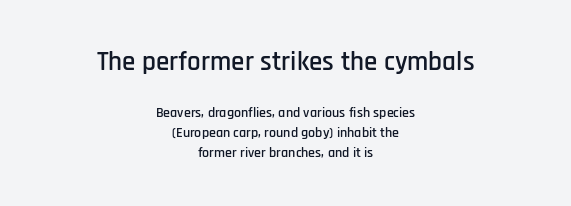
If you drew a line through each stem, it would be perfectly vertical. Here the first block reads like a headline and the second like body copy. Quick note: underline off. Is there much room between lines? A standard amount, neither cramped nor airy. Compared with typical body copy, the letter spacing here is the same.
